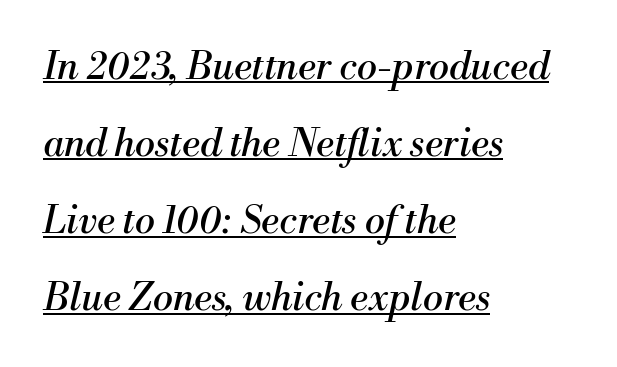
Q: Is the text bold? A: No.
Q: Is the text italic (slanted)? A: Yes, it leans right by about 13 degrees.
Q: Is the typeface a serif or a sans-serif typeface? A: Serif.
Q: Is the text underlined? A: Yes.
Q: How is the paragraph aligned? A: Left-aligned.
Q: Is the spacing between letters normal or unusually wide? A: Normal.
Q: Is the spacing between lines tight, normal or loose? A: Loose.
Q: Width (condensed, normal, or wide)? A: Normal.
Q: Stroke contrast? A: Medium.
Q: x-height? A: Small.
Q: Monospaced? A: No.
